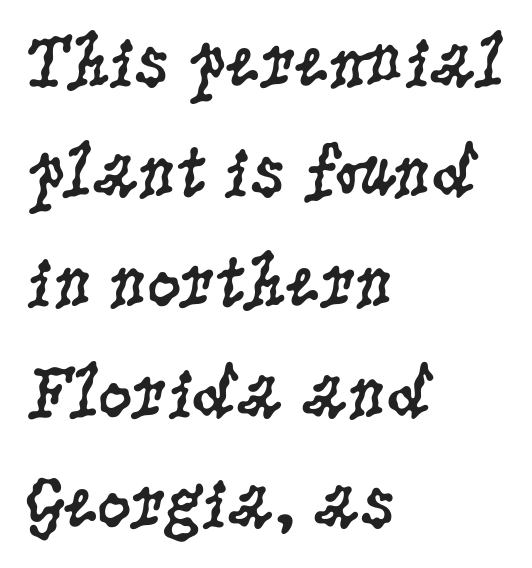
The image shows 76 px regular-weight, condensed serif type; set left-aligned, normal line spacing (1.45x), normal letter spacing, not underlined; low stroke contrast and a large x-height.
